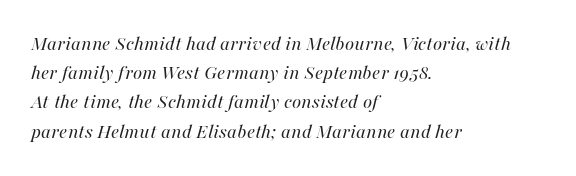
{"italic": "yes", "lean": "right", "slant_degrees": 16, "bold": "no", "underline": "no", "align": "left", "line_spacing": "normal", "line_spacing_ratio": 1.39, "letter_spacing": "normal", "letter_spacing_em": 0.0, "glyph_px": 21}
